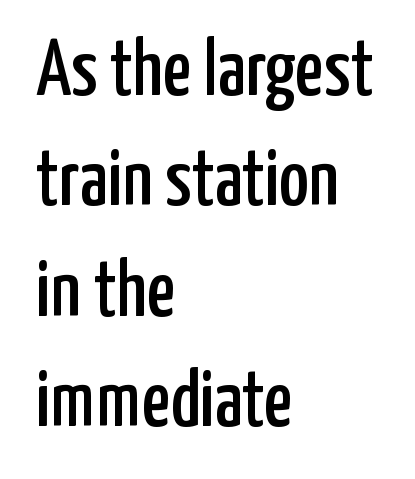
Q: Is the text italic (slanted)? A: No, it is upright.
Q: Is the typeface a serif or a sans-serif typeface? A: Sans-serif.
Q: Is the text underlined? A: No.
Q: How is the paragraph aligned? A: Left-aligned.
Q: Is the spacing between letters normal or unusually wide? A: Normal.
Q: Is the spacing between lines tight, normal or loose? A: Normal.
Q: Width (condensed, normal, or wide)? A: Condensed.
Q: Stroke contrast? A: Low.
Q: x-height? A: Medium.
Q: Monospaced? A: No.
